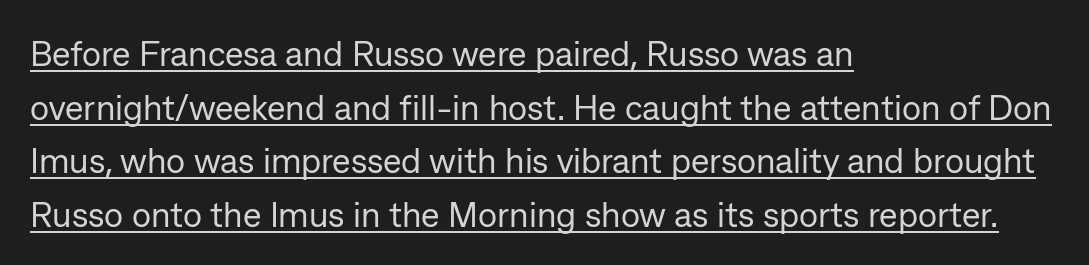
Q: Is the text bold? A: No.
Q: Is the text italic (slanted)? A: No, it is upright.
Q: Is the typeface a serif or a sans-serif typeface? A: Sans-serif.
Q: Is the text underlined? A: Yes.
Q: How is the paragraph aligned? A: Left-aligned.
Q: Is the spacing between letters normal or unusually wide? A: Normal.
Q: Is the spacing between lines tight, normal or loose? A: Normal.
Q: Width (condensed, normal, or wide)? A: Normal.
Q: Stroke contrast? A: Low.
Q: x-height? A: Medium.
Q: Monospaced? A: No.
